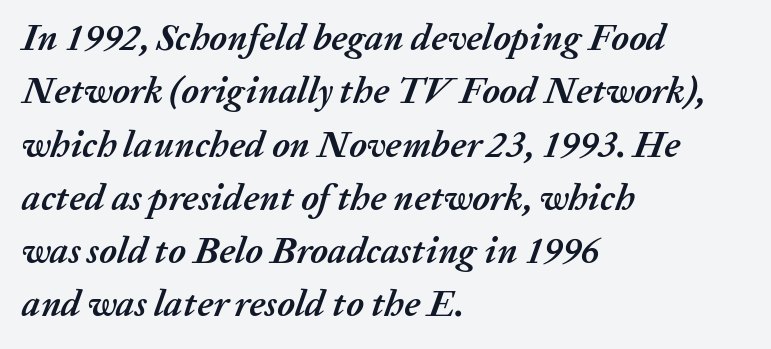
{"italic": "yes", "lean": "right", "slant_degrees": 20, "bold": "yes", "weight": "semibold", "width": "normal", "stroke_contrast": "medium", "x_height": "medium", "monospaced": "no", "underline": "no", "align": "left", "line_spacing": "normal", "line_spacing_ratio": 1.44, "letter_spacing": "normal", "letter_spacing_em": 0.0, "glyph_px": 37}
